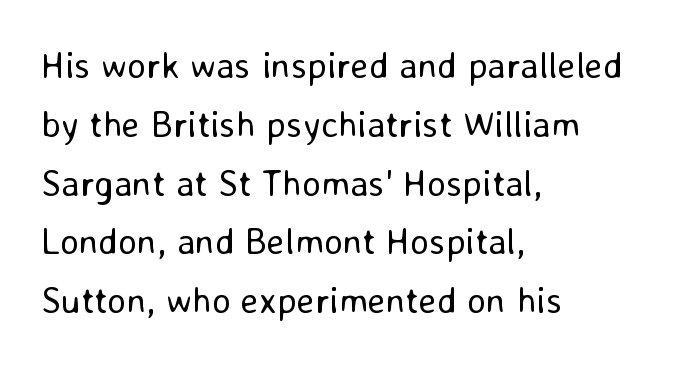
Q: Is the text bold? A: No.
Q: Is the text italic (slanted)? A: No, it is upright.
Q: Is the typeface a serif or a sans-serif typeface? A: Sans-serif.
Q: Is the text underlined? A: No.
Q: How is the paragraph aligned? A: Left-aligned.
Q: Is the spacing between letters normal or unusually wide? A: Normal.
Q: Is the spacing between lines tight, normal or loose? A: Normal.
Q: Width (condensed, normal, or wide)? A: Normal.
Q: Stroke contrast? A: Low.
Q: x-height? A: Medium.
Q: Monospaced? A: No.
